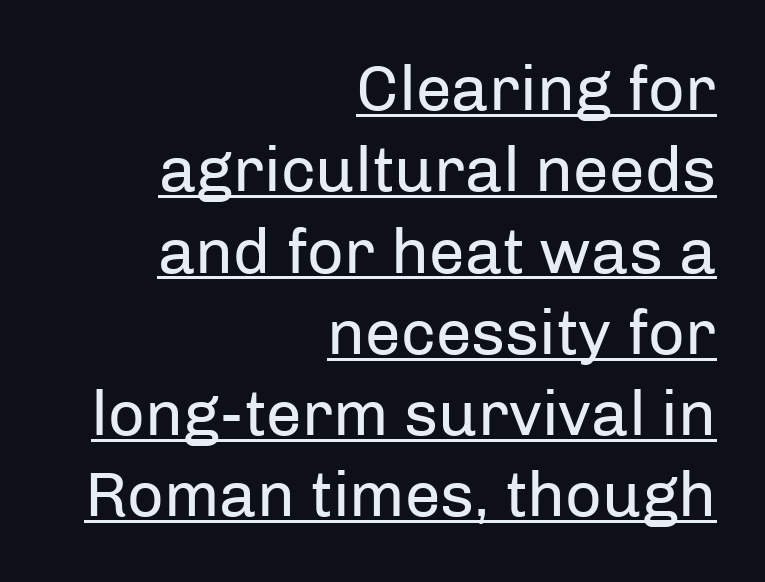
Q: Is the text bold? A: No.
Q: Is the text italic (slanted)? A: No, it is upright.
Q: Is the typeface a serif or a sans-serif typeface? A: Sans-serif.
Q: Is the text underlined? A: Yes.
Q: How is the paragraph aligned? A: Right-aligned.
Q: Is the spacing between letters normal or unusually wide? A: Normal.
Q: Is the spacing between lines tight, normal or loose? A: Normal.
Q: Width (condensed, normal, or wide)? A: Normal.
Q: Stroke contrast? A: Low.
Q: x-height? A: Medium.
Q: Monospaced? A: No.
